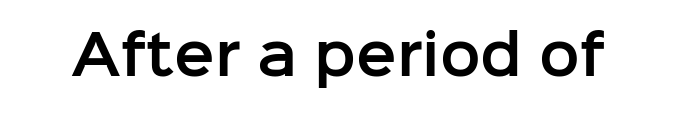
{"serif": "no", "italic": "no", "width": "normal", "stroke_contrast": "low", "x_height": "medium", "monospaced": "no", "underline": "no", "letter_spacing": "normal", "letter_spacing_em": 0.0, "glyph_px": 54}
